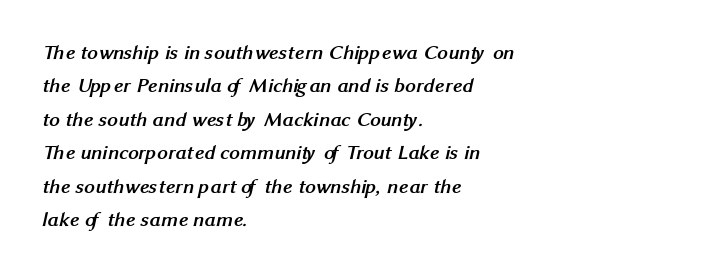
The image shows 21 px bold type; set left-aligned, normal line spacing (1.59x), normal letter spacing, not underlined.
